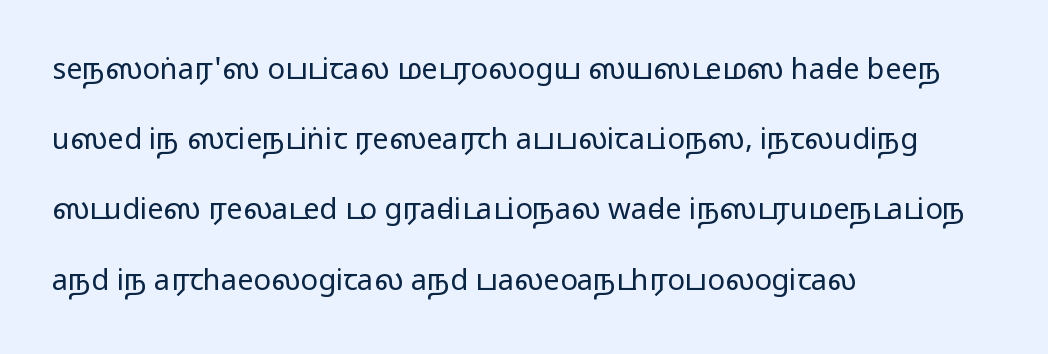
The image shows 29 px regular-weight, wide sans-serif type, upright; set left-aligned, loose line spacing (2.42x), normal letter spacing, not underlined; low stroke contrast and a medium x-height.
